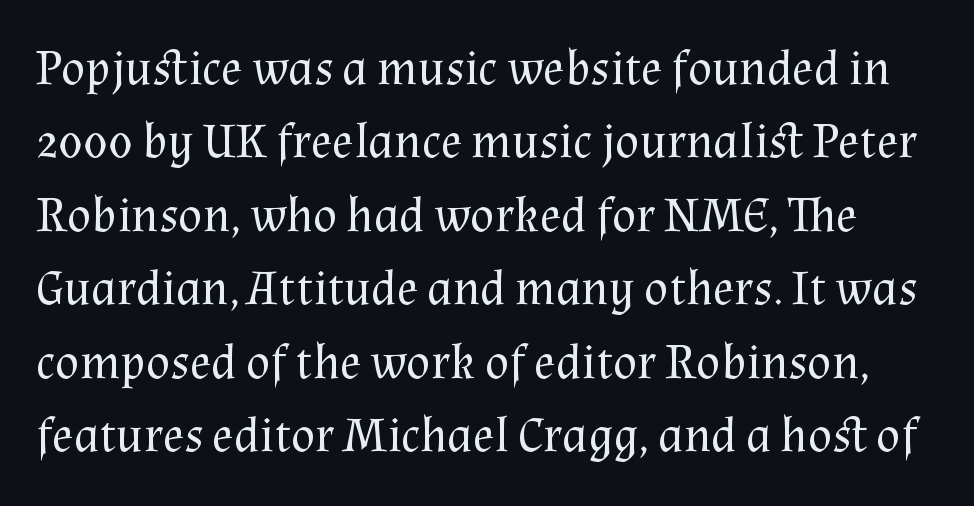
Is the type heavy? It reads as light-to-regular instead. Caption: standard tracking, unaltered. The rendering uses natural spacing where letterforms have individual widths. The strip under each line holds only bare page.
